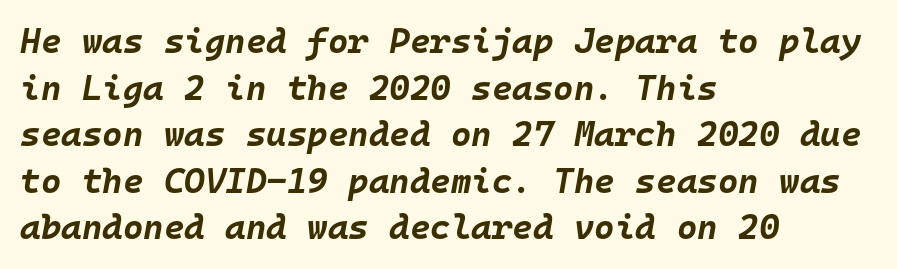
The image shows 35 px bold type, italic (leaning right), monospaced; set left-aligned, normal line spacing (1.33x), normal letter spacing, not underlined; low stroke contrast and a large x-height.
